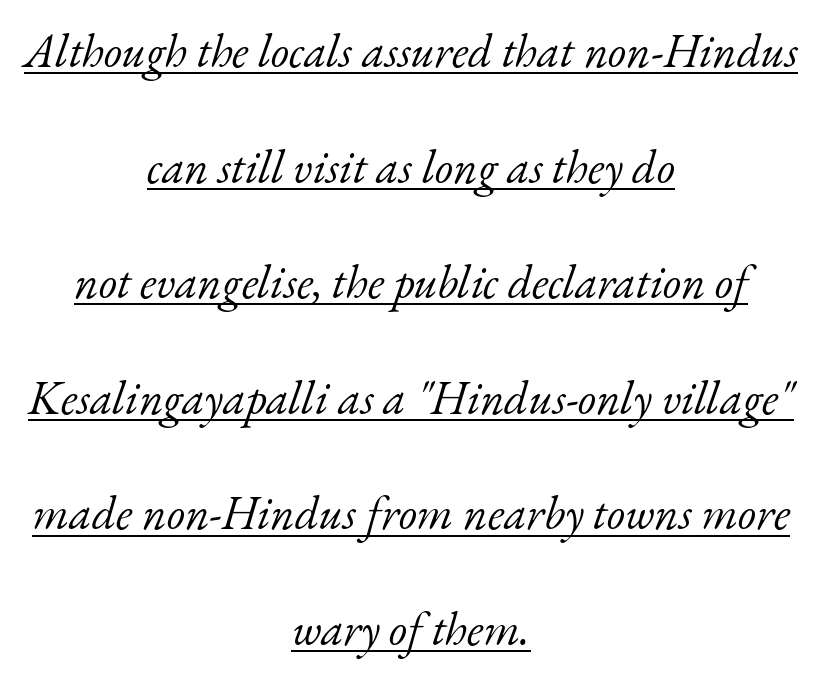
{"serif": "yes", "italic": "yes", "lean": "right", "slant_degrees": 17, "bold": "no", "weight": "light", "width": "normal", "stroke_contrast": "low", "x_height": "small", "monospaced": "no", "underline": "yes", "align": "center", "line_spacing": "loose", "line_spacing_ratio": 2.46, "letter_spacing": "normal", "letter_spacing_em": 0.0, "glyph_px": 47}
